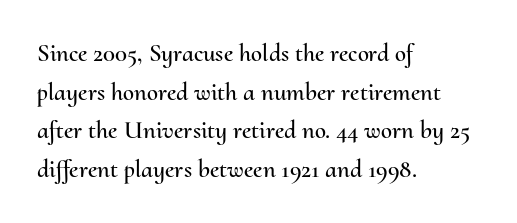
Q: Is the text italic (slanted)? A: No, it is upright.
Q: Is the text underlined? A: No.
Q: How is the paragraph aligned? A: Left-aligned.
Q: Is the spacing between letters normal or unusually wide? A: Normal.
Q: Is the spacing between lines tight, normal or loose? A: Normal.
